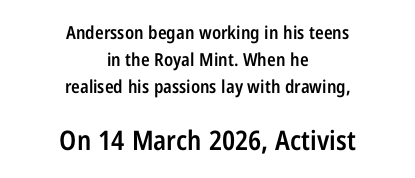
The zone under the glyphs is completely vacant. The paragraph shown floats in the horizontal middle. The passage shown is semibold, sitting just below true bold. Tracking value appears to be zero — textbook default spacing.
